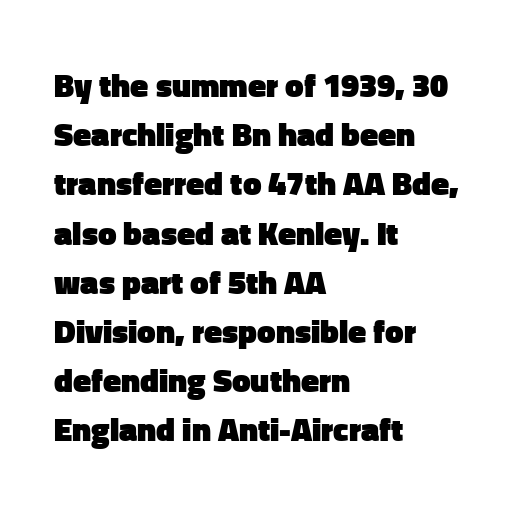
{"serif": "no", "italic": "no", "bold": "yes", "weight": "heavy", "width": "normal", "stroke_contrast": "low", "x_height": "medium", "monospaced": "no", "underline": "no", "align": "left", "line_spacing": "normal", "line_spacing_ratio": 1.49, "letter_spacing": "normal", "letter_spacing_em": 0.0, "glyph_px": 33}
